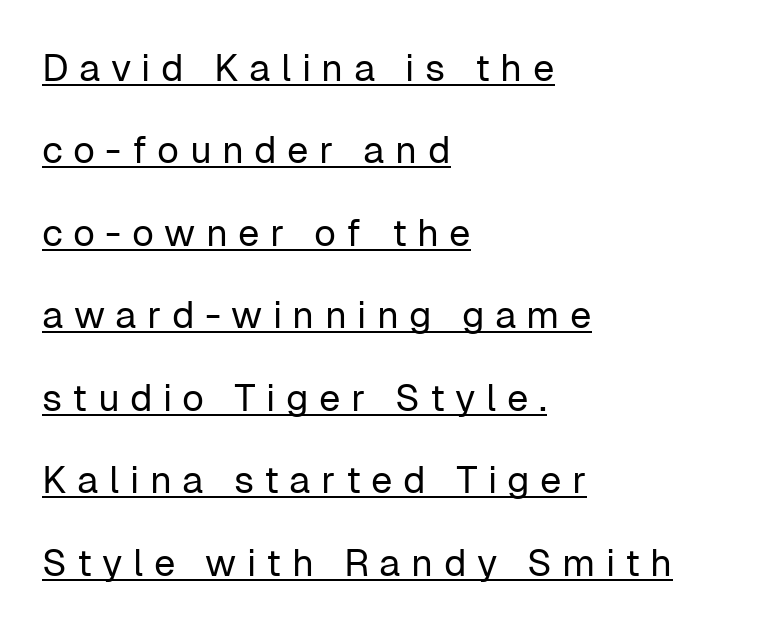
Q: Is the text bold? A: No.
Q: Is the text italic (slanted)? A: No, it is upright.
Q: Is the typeface a serif or a sans-serif typeface? A: Sans-serif.
Q: Is the text underlined? A: Yes.
Q: How is the paragraph aligned? A: Left-aligned.
Q: Is the spacing between letters normal or unusually wide? A: Unusually wide.
Q: Is the spacing between lines tight, normal or loose? A: Loose.
Q: Width (condensed, normal, or wide)? A: Normal.
Q: Stroke contrast? A: Low.
Q: x-height? A: Medium.
Q: Monospaced? A: No.
